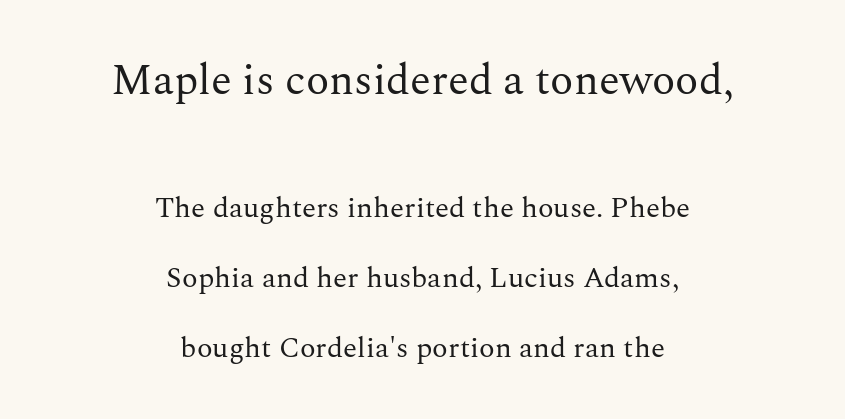
{"serif": "yes", "italic": "no", "bold": "no", "weight": "regular", "width": "normal", "stroke_contrast": "medium", "x_height": "medium", "monospaced": "no", "underline": "no", "align": "center", "line_spacing": "loose", "line_spacing_ratio": 2.41, "letter_spacing": "normal", "letter_spacing_em": 0.0, "larger_block": "first", "size_ratio": 1.48, "glyph_px": 43}
